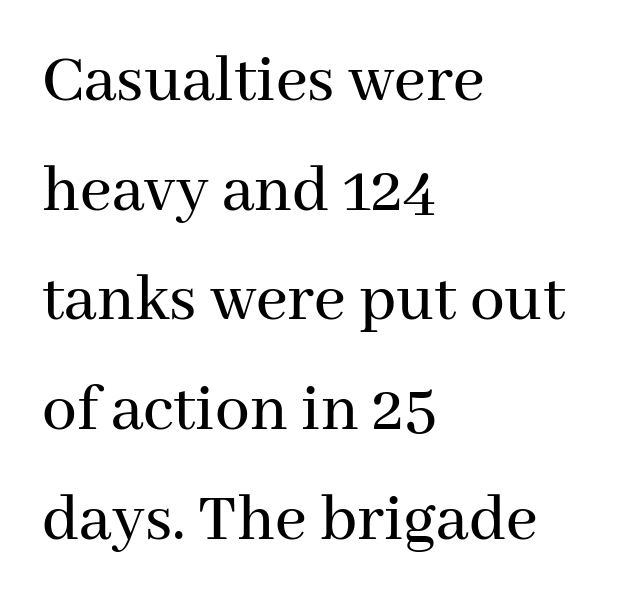
The rendering keeps characters at their native spacing. The font's upright variant was chosen for this text. The letters carry serifs — small finishing strokes at the ends of their stems. The rendering anchors every line to the left-hand side. The specimen omits any rule beneath the text block's lines. Honestly, the row spacing looks completely unremarkable.
